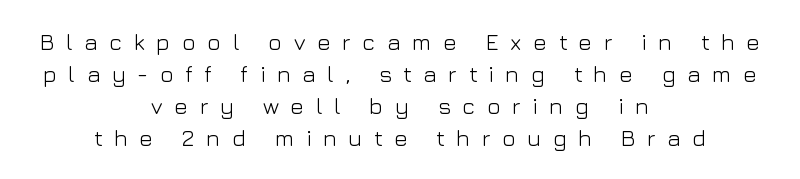
The image shows 23 px text type, upright; set centered, normal line spacing (1.39x), unusually wide letter spacing (+0.5 em), not underlined.
